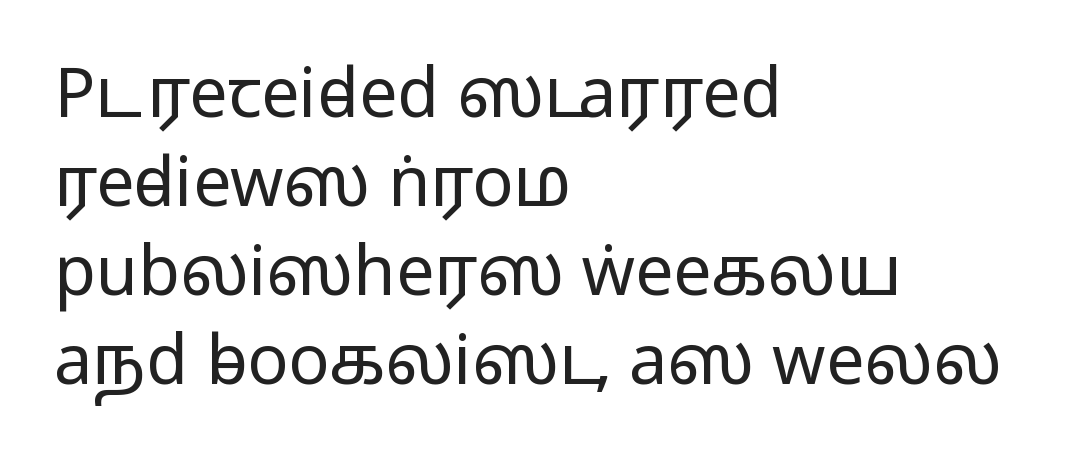
Q: Is the text bold? A: No.
Q: Is the text italic (slanted)? A: No, it is upright.
Q: Is the typeface a serif or a sans-serif typeface? A: Sans-serif.
Q: Is the text underlined? A: No.
Q: How is the paragraph aligned? A: Left-aligned.
Q: Is the spacing between letters normal or unusually wide? A: Normal.
Q: Is the spacing between lines tight, normal or loose? A: Normal.
Q: Width (condensed, normal, or wide)? A: Wide.
Q: Stroke contrast? A: Low.
Q: x-height? A: Medium.
Q: Monospaced? A: No.
